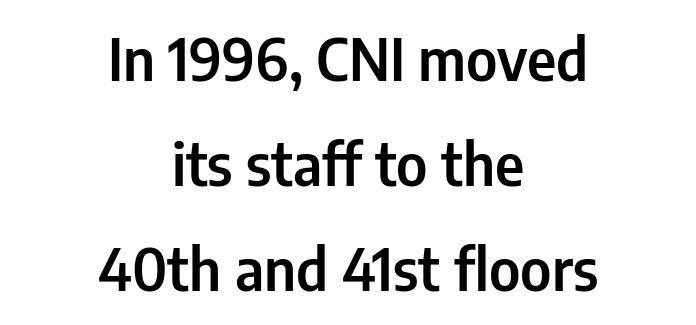
Q: Is the text italic (slanted)? A: No, it is upright.
Q: Is the typeface a serif or a sans-serif typeface? A: Sans-serif.
Q: Is the text underlined? A: No.
Q: How is the paragraph aligned? A: Centered.
Q: Is the spacing between letters normal or unusually wide? A: Normal.
Q: Width (condensed, normal, or wide)? A: Condensed.
Q: Stroke contrast? A: Low.
Q: x-height? A: Medium.
Q: Monospaced? A: No.
